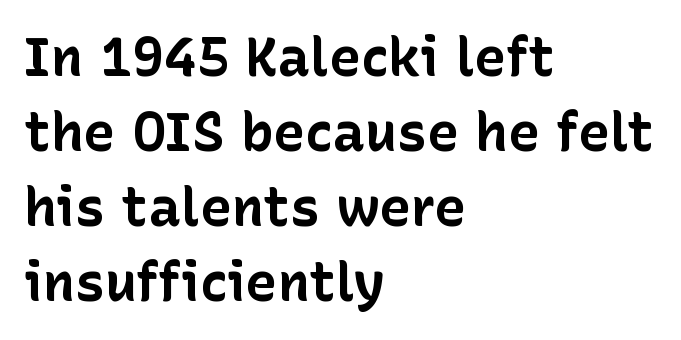
The image shows 54 px bold sans-serif type, upright; set left-aligned, normal line spacing (1.39x), normal letter spacing, not underlined; low stroke contrast and a medium x-height.
